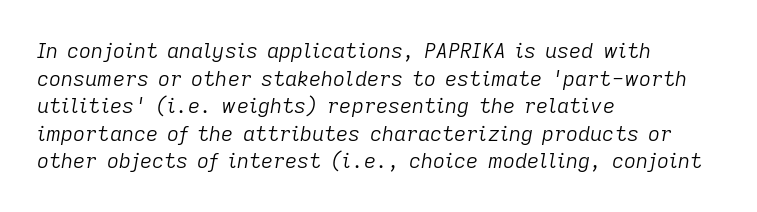
{"italic": "yes", "lean": "right", "slant_degrees": 9, "bold": "no", "underline": "no", "align": "left", "line_spacing": "normal", "line_spacing_ratio": 1.31, "letter_spacing": "normal", "letter_spacing_em": 0.0, "glyph_px": 21}
